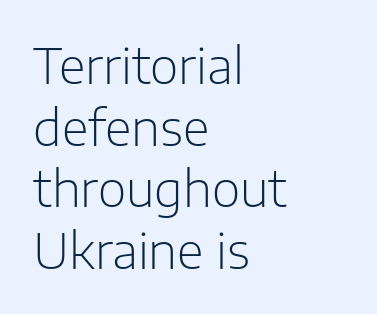
Q: Is the text bold? A: No.
Q: Is the text italic (slanted)? A: No, it is upright.
Q: Is the typeface a serif or a sans-serif typeface? A: Sans-serif.
Q: Is the text underlined? A: No.
Q: How is the paragraph aligned? A: Left-aligned.
Q: Is the spacing between letters normal or unusually wide? A: Normal.
Q: Is the spacing between lines tight, normal or loose? A: Normal.
Q: Width (condensed, normal, or wide)? A: Normal.
Q: Stroke contrast? A: Low.
Q: x-height? A: Medium.
Q: Monospaced? A: No.
